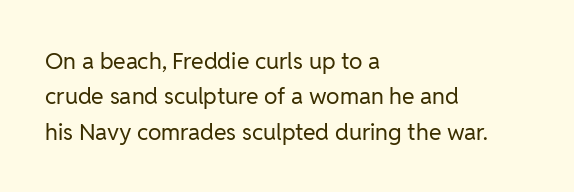
Q: Is the text bold? A: No.
Q: Is the text italic (slanted)? A: No, it is upright.
Q: Is the text underlined? A: No.
Q: How is the paragraph aligned? A: Left-aligned.
Q: Is the spacing between letters normal or unusually wide? A: Normal.
Q: Is the spacing between lines tight, normal or loose? A: Normal.
